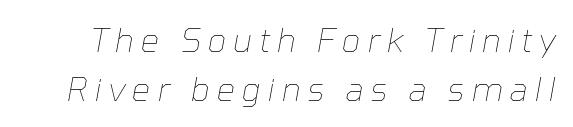
The image shows 33 px thin type, italic (leaning right); set normal line spacing (1.47x), unusually wide letter spacing (+0.2 em), not underlined; low stroke contrast and a medium x-height.
